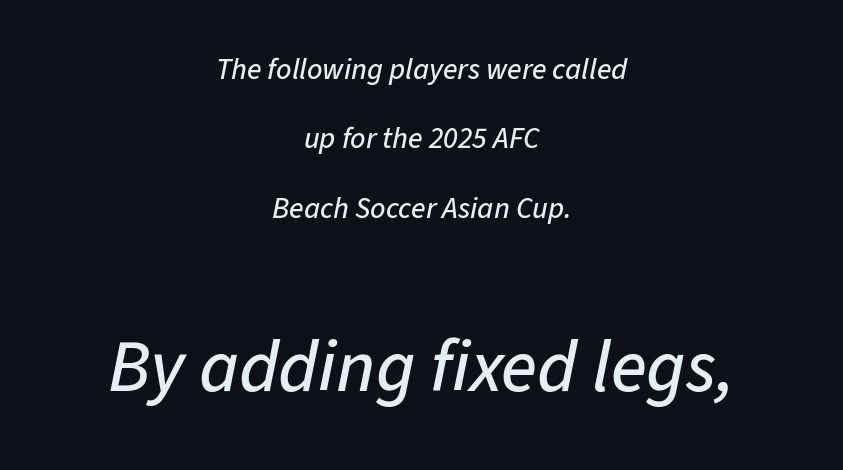
The image shows 74 px text type, italic (leaning right); set centered, loose line spacing (2.31x), normal letter spacing, not underlined; the second (bottom) block is 2.47x larger; low stroke contrast and a medium x-height.
